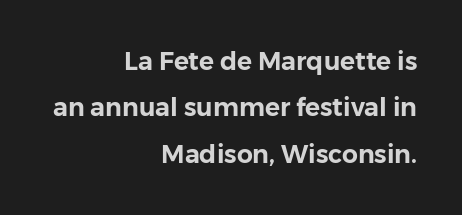
{"italic": "no", "underline": "no", "align": "right", "line_spacing_ratio": 1.86, "letter_spacing": "normal", "letter_spacing_em": 0.0, "glyph_px": 25}
